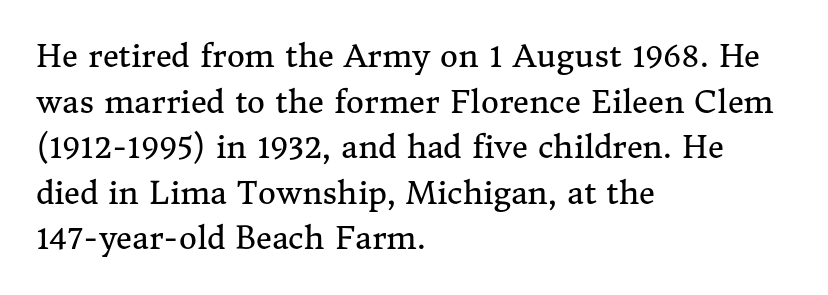
The image shows 31 px regular-weight serif type, upright; set left-aligned, normal line spacing (1.47x), normal letter spacing, not underlined; medium stroke contrast and a medium x-height.
